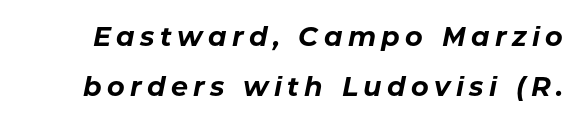
The image shows 27 px bold type, italic (leaning right); set line spacing 1.86x, unusually wide letter spacing (+0.2 em), not underlined.
